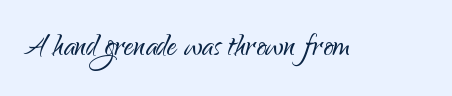
Q: Is the text bold? A: No.
Q: Is the text italic (slanted)? A: Yes.
Q: Is the typeface a serif or a sans-serif typeface? A: Sans-serif.
Q: Is the text underlined? A: No.
Q: Is the spacing between letters normal or unusually wide? A: Normal.
Q: Width (condensed, normal, or wide)? A: Normal.
Q: Stroke contrast? A: Low.
Q: x-height? A: Small.
Q: Monospaced? A: No.
